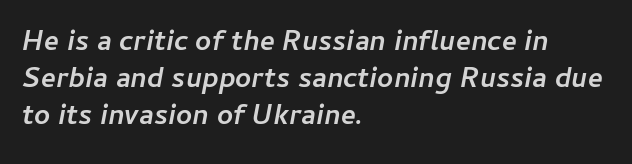
Spacing verdict: proportional, widths tailored to each character. Typeset ragged right — the left edge is the straight one. This block has exactly the height ordinary leading produces. The horizontal fit of the characters is conventional and even. Emphasis-style slanted type is in use. Decoration check: the copy has no underline.
